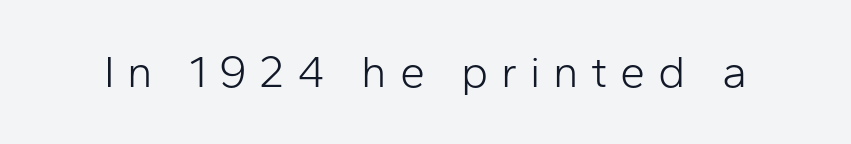
Q: Is the text bold? A: No.
Q: Is the text italic (slanted)? A: No, it is upright.
Q: Is the typeface a serif or a sans-serif typeface? A: Sans-serif.
Q: Is the text underlined? A: No.
Q: Is the spacing between letters normal or unusually wide? A: Unusually wide.
Q: Width (condensed, normal, or wide)? A: Normal.
Q: Stroke contrast? A: Low.
Q: x-height? A: Medium.
Q: Monospaced? A: No.
